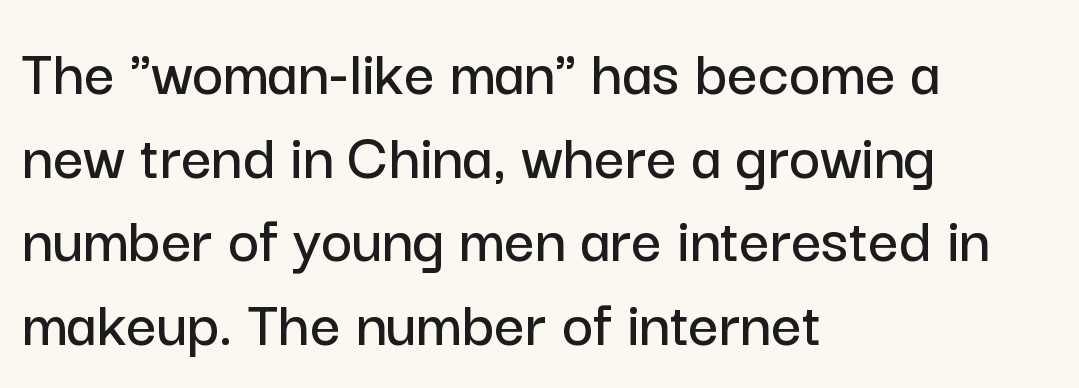
{"serif": "no", "italic": "no", "width": "normal", "stroke_contrast": "low", "x_height": "medium", "monospaced": "no", "underline": "no", "align": "left", "line_spacing": "normal", "line_spacing_ratio": 1.25, "letter_spacing": "normal", "letter_spacing_em": 0.0, "glyph_px": 67}
